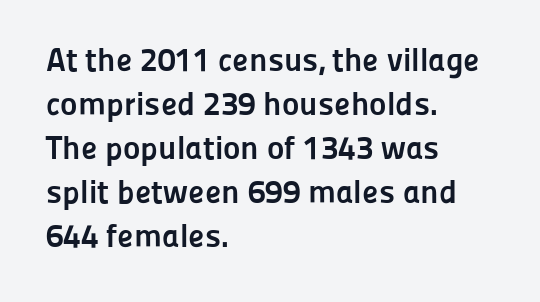
Q: Is the text bold? A: Yes.
Q: Is the text italic (slanted)? A: No, it is upright.
Q: Is the typeface a serif or a sans-serif typeface? A: Sans-serif.
Q: Is the text underlined? A: No.
Q: How is the paragraph aligned? A: Left-aligned.
Q: Is the spacing between letters normal or unusually wide? A: Normal.
Q: Is the spacing between lines tight, normal or loose? A: Normal.
Q: Width (condensed, normal, or wide)? A: Normal.
Q: Stroke contrast? A: Low.
Q: x-height? A: Medium.
Q: Monospaced? A: No.
